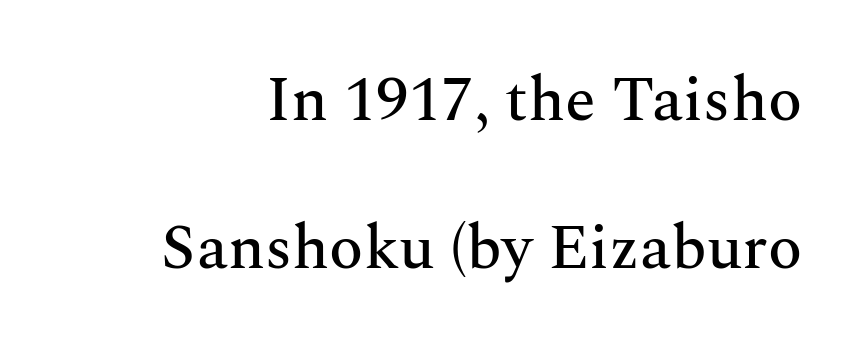
{"serif": "yes", "italic": "no", "width": "normal", "stroke_contrast": "medium", "x_height": "medium", "monospaced": "no", "underline": "no", "line_spacing": "loose", "line_spacing_ratio": 2.35, "letter_spacing": "normal", "letter_spacing_em": 0.0, "glyph_px": 63}
